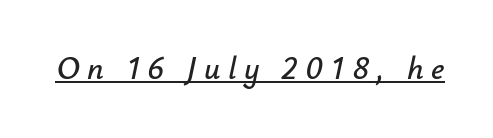
Q: Is the text italic (slanted)? A: Yes, it leans right by about 12 degrees.
Q: Is the text underlined? A: Yes.
Q: Is the spacing between letters normal or unusually wide? A: Unusually wide.
Q: Width (condensed, normal, or wide)? A: Normal.
Q: Stroke contrast? A: Low.
Q: x-height? A: Small.
Q: Monospaced? A: No.
